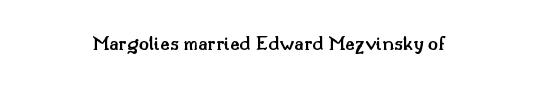
These words are printed semibold, heavier than regular yet not bold. Descenders hang freely into open space. A centered setting, common on invitations and titles, is used for this passage. Quick note: not italic, upright.
